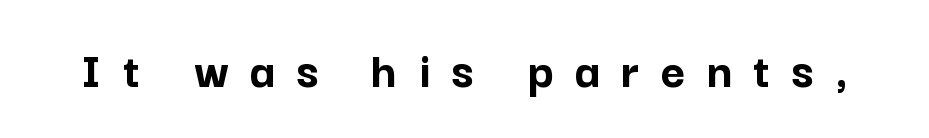
I'd describe the lettering as bold — thick and assertive. This is sans-serif lettering, the kind often seen on screens and signage. The axis of the letterforms is exactly vertical. Varying glyph widths throughout — classic text-font behaviour.
